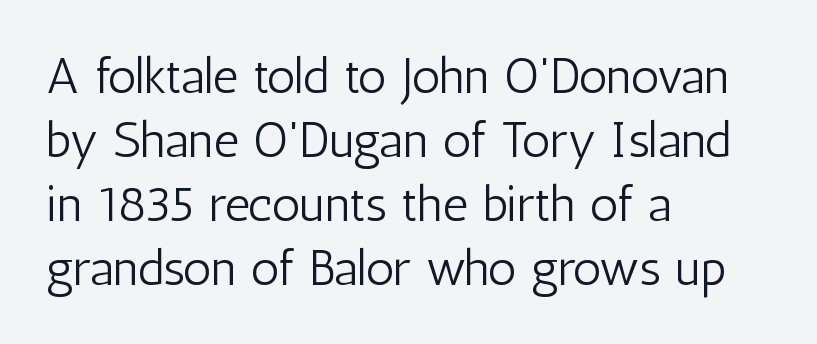
{"serif": "no", "italic": "no", "bold": "no", "weight": "light", "width": "condensed", "stroke_contrast": "low", "x_height": "medium", "monospaced": "no", "underline": "no", "align": "left", "line_spacing": "normal", "line_spacing_ratio": 1.28, "letter_spacing": "normal", "letter_spacing_em": 0.0, "glyph_px": 50}
